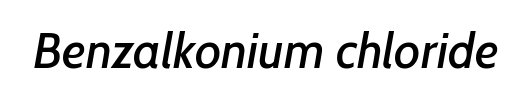
The image shows 50 px sans-serif type; set normal letter spacing, not underlined; low stroke contrast and a medium x-height.
